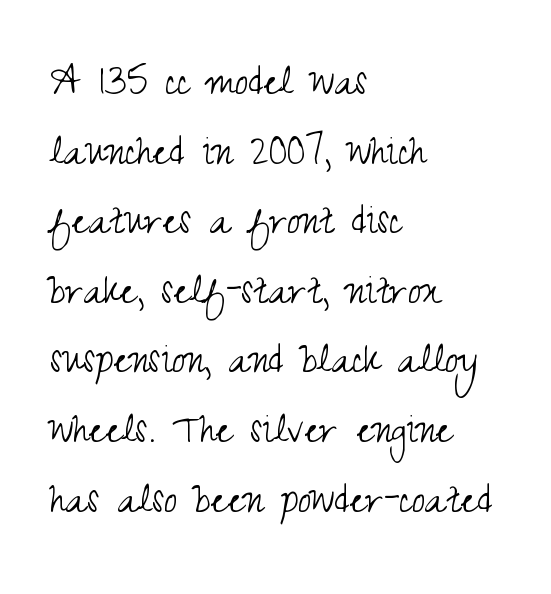
The image shows 48 px light, condensed sans-serif type, upright; set left-aligned, normal line spacing (1.45x), normal letter spacing, not underlined; medium stroke contrast and a small x-height.
